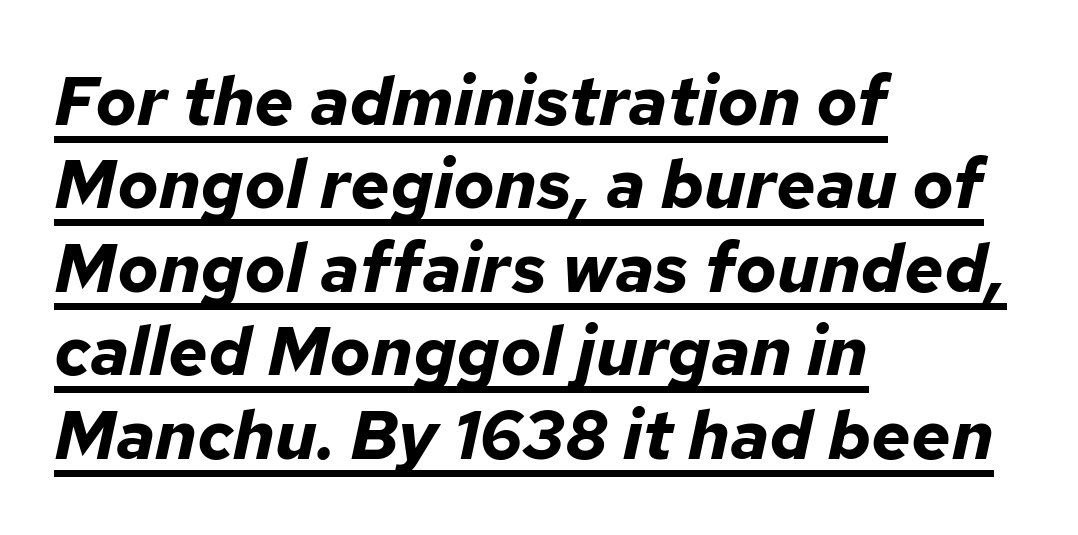
The image shows 69 px bold type, italic (leaning right); set left-aligned, line spacing 1.21x, normal letter spacing, underlined; low stroke contrast and a medium x-height.
